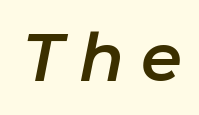
The image shows 66 px text type, italic (leaning right); set unusually wide letter spacing (+0.25 em), not underlined; low stroke contrast and a medium x-height.
